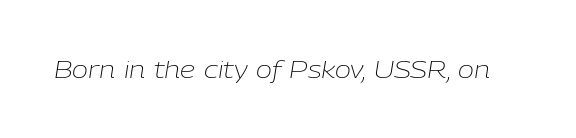
It's the slanting kind of type. Only glyphs here, with clear space below each row. No chunkiness to these letters — they're not bold. What stands out about the letter spacing? Nothing — it is the standard amount.
